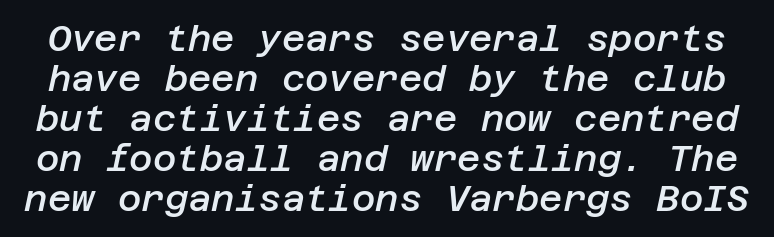
{"italic": "yes", "lean": "right", "slant_degrees": 12, "bold": "semi", "weight": "semibold", "width": "normal", "stroke_contrast": "low", "x_height": "large", "underline": "no", "line_spacing": "tight", "line_spacing_ratio": 1.11, "letter_spacing": "normal", "letter_spacing_em": 0.0, "glyph_px": 36}
